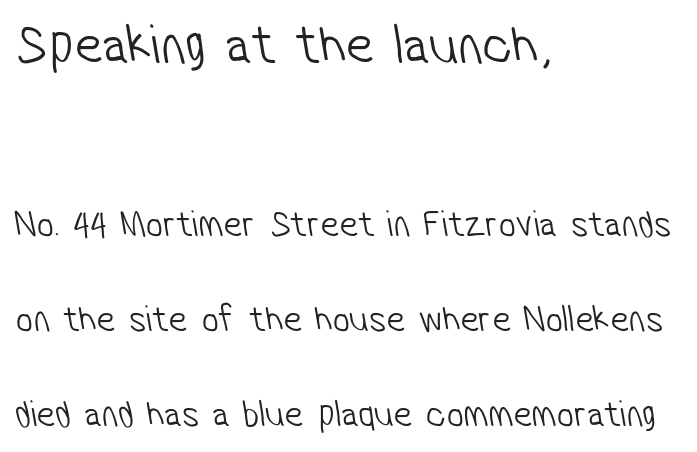
{"serif": "no", "bold": "no", "weight": "light", "width": "condensed", "stroke_contrast": "low", "x_height": "medium", "monospaced": "no", "underline": "no", "align": "left", "line_spacing": "loose", "line_spacing_ratio": 2.5, "letter_spacing": "normal", "letter_spacing_em": 0.0, "larger_block": "first", "size_ratio": 1.5, "glyph_px": 57}
